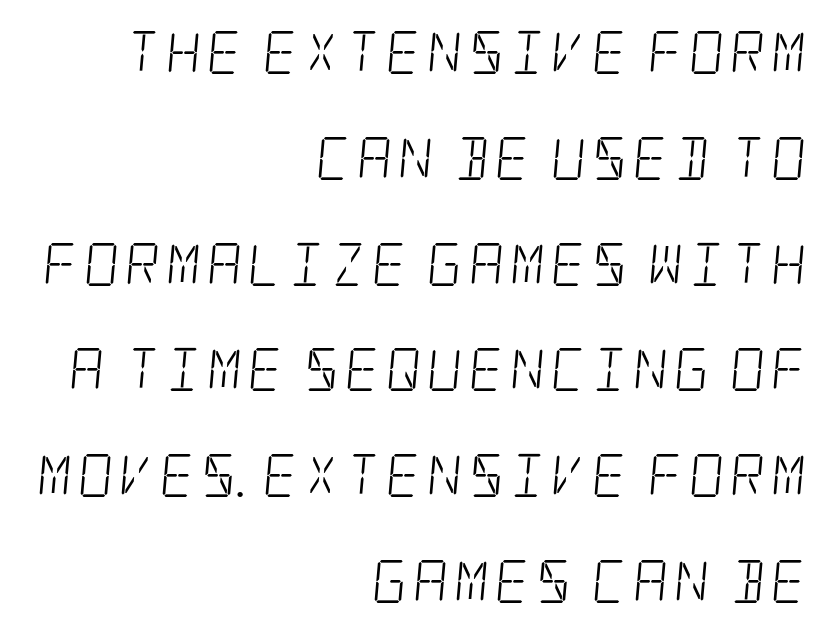
Q: Is the text bold? A: No.
Q: Is the typeface a serif or a sans-serif typeface? A: Serif.
Q: Is the text underlined? A: No.
Q: How is the paragraph aligned? A: Right-aligned.
Q: Is the spacing between lines tight, normal or loose? A: Loose.
Q: Width (condensed, normal, or wide)? A: Condensed.
Q: Stroke contrast? A: Low.
Q: x-height? A: Large.
